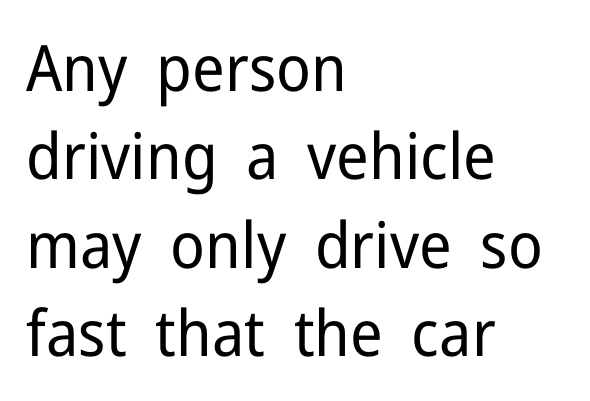
The image shows 64 px regular-weight sans-serif type, upright; set left-aligned, normal line spacing (1.38x), normal letter spacing, not underlined; low stroke contrast and a medium x-height.
